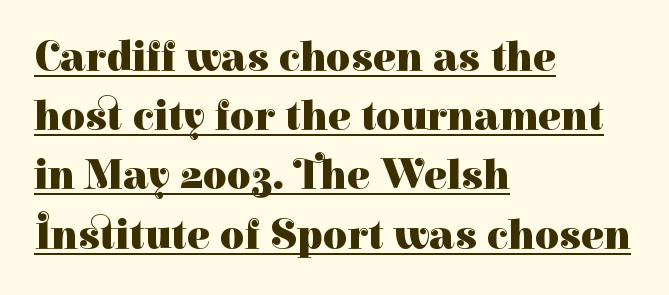
Q: Is the text bold? A: Yes.
Q: Is the text italic (slanted)? A: No, it is upright.
Q: Is the typeface a serif or a sans-serif typeface? A: Serif.
Q: Is the text underlined? A: Yes.
Q: How is the paragraph aligned? A: Left-aligned.
Q: Is the spacing between letters normal or unusually wide? A: Normal.
Q: Is the spacing between lines tight, normal or loose? A: Normal.
Q: Width (condensed, normal, or wide)? A: Normal.
Q: Stroke contrast? A: High.
Q: x-height? A: Medium.
Q: Monospaced? A: No.
